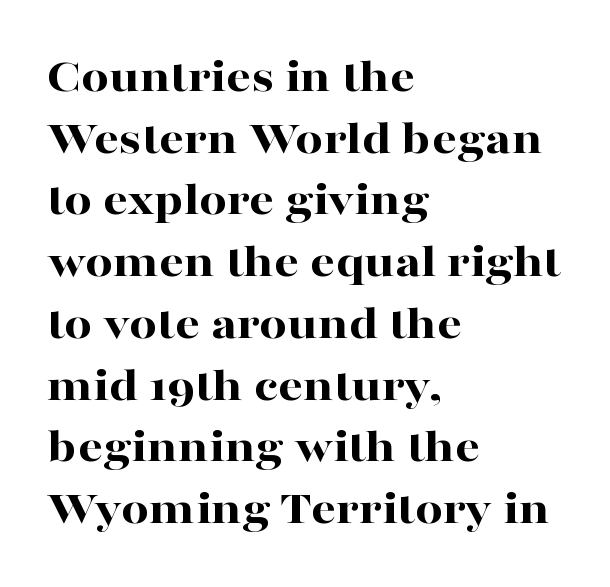
The image shows 49 px bold, wide serif type, upright; set left-aligned, normal line spacing (1.26x), normal letter spacing, not underlined; high stroke contrast and a medium x-height.
